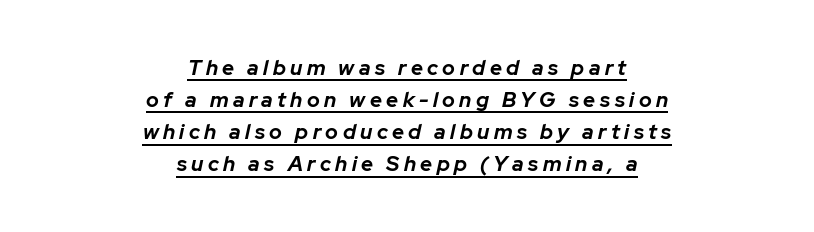
The passage shown has open, widely tracked lettering throughout. The lines sit at an ordinary, default distance from one another. Yep, that's italic — everything's leaning. The face used here appears with an underline applied. These words are printed bold, with thick strokes throughout. Alignment: centered.
